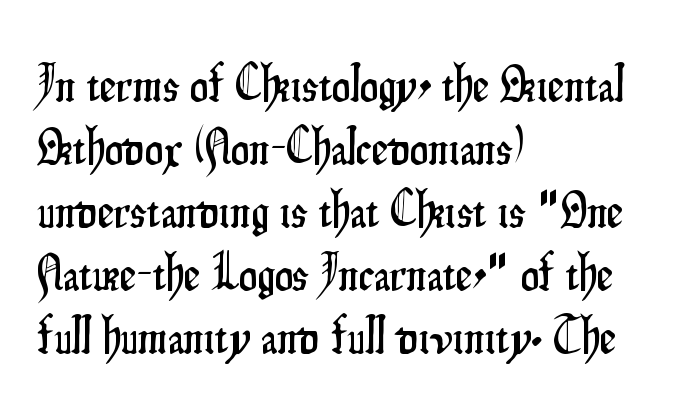
The image shows 52 px condensed sans-serif type, upright; set left-aligned, line spacing 1.21x, normal letter spacing, not underlined; low stroke contrast and a small x-height.
